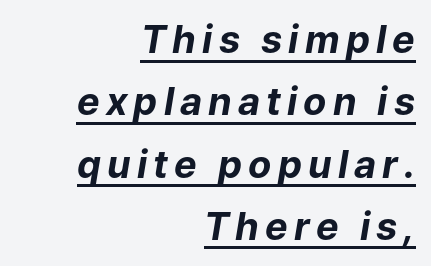
Q: Is the text bold? A: Yes.
Q: Is the text italic (slanted)? A: Yes, it leans right by about 9 degrees.
Q: Is the text underlined? A: Yes.
Q: How is the paragraph aligned? A: Right-aligned.
Q: Is the spacing between lines tight, normal or loose? A: Normal.
Q: Width (condensed, normal, or wide)? A: Normal.
Q: Stroke contrast? A: Low.
Q: x-height? A: Medium.
Q: Monospaced? A: No.
